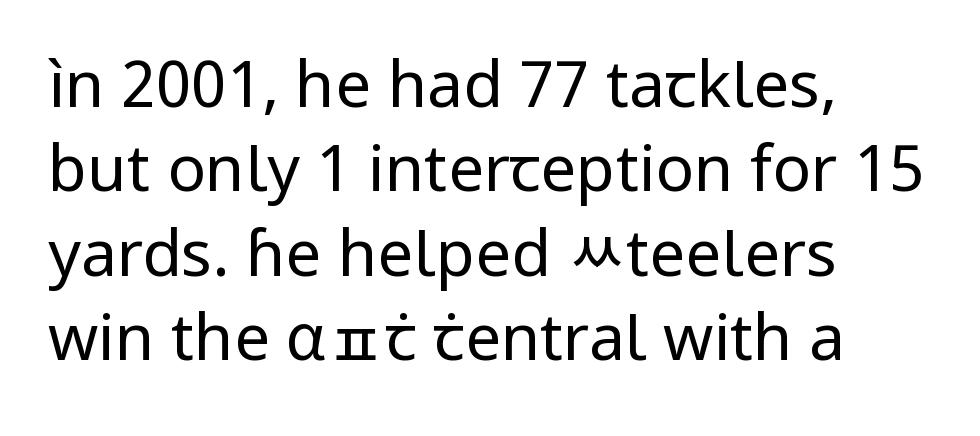
The image shows 64 px regular-weight sans-serif type, upright; set left-aligned, normal line spacing (1.32x), normal letter spacing, not underlined; low stroke contrast and a medium x-height.
